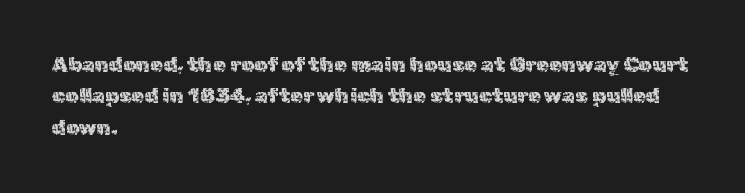
Q: Is the text bold? A: No.
Q: Is the text italic (slanted)? A: No, it is upright.
Q: Is the text underlined? A: No.
Q: How is the paragraph aligned? A: Left-aligned.
Q: Is the spacing between letters normal or unusually wide? A: Normal.
Q: Is the spacing between lines tight, normal or loose? A: Normal.
